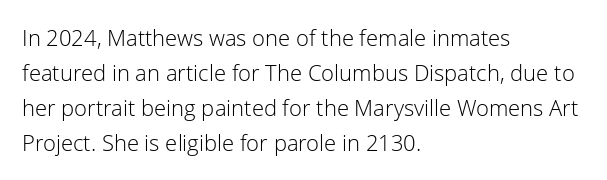
The image shows 22 px text type, upright; set left-aligned, normal line spacing (1.59x), normal letter spacing, not underlined.
